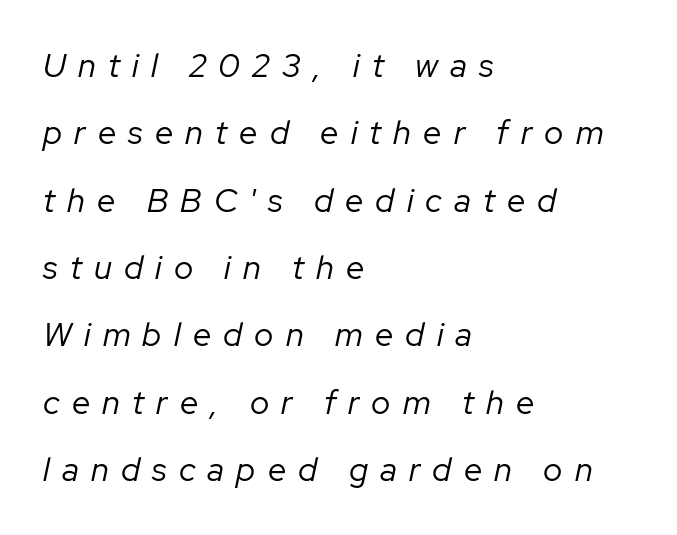
{"italic": "yes", "lean": "right", "slant_degrees": 12, "bold": "no", "weight": "regular", "width": "normal", "stroke_contrast": "low", "x_height": "medium", "monospaced": "no", "underline": "no", "align": "left", "line_spacing": "loose", "line_spacing_ratio": 2.04, "letter_spacing": "wide", "letter_spacing_em": 0.37, "glyph_px": 33}
